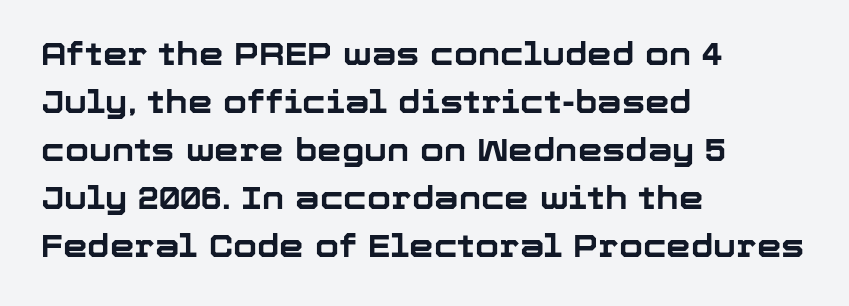
Is this a sans? Yes — the strokes have no serifs. The face used here is proportionally spaced, like ordinary book or web type. On the weight axis this lands at bold, roughly 700. The rendering anchors every line to the left-hand side. Words float on clear page, feet unadorned. Students, observe: this is what conventionally led text looks like.
